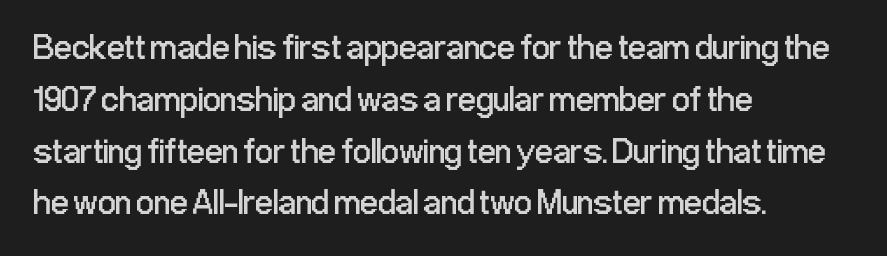
The image shows 35 px regular-weight, condensed sans-serif type, upright; set left-aligned, normal line spacing (1.48x), normal letter spacing, not underlined; low stroke contrast and a medium x-height.
